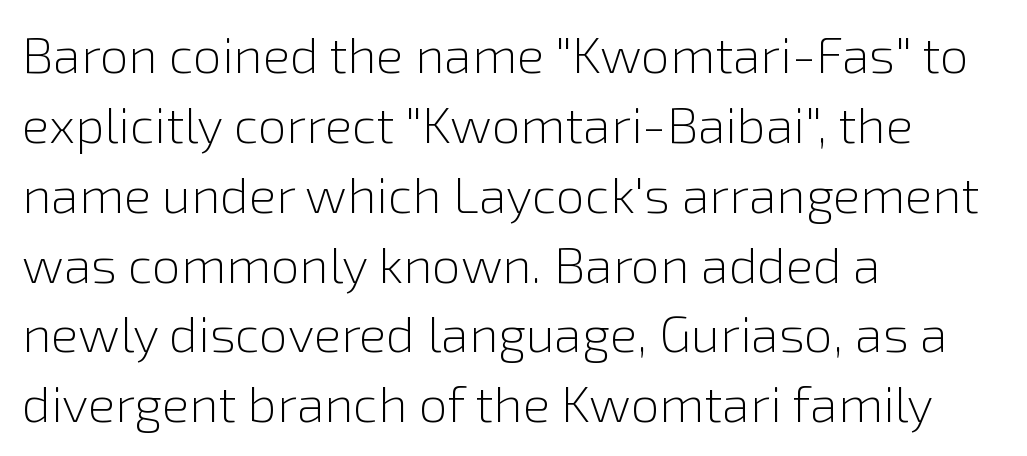
Every stem runs plumb, perpendicular to the baseline. Think of a printed novel: that variable character pitch is what you see here. The typeface chosen for these lines omits serifs. The paragraph has a hard left edge and a soft right edge. Stroke mass is kept to a normal reading level or below.
